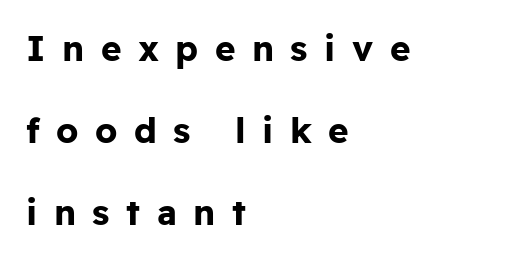
The image shows 35 px bold sans-serif type, upright; set left-aligned, loose line spacing (2.35x), unusually wide letter spacing (+0.47 em), not underlined; low stroke contrast and a medium x-height.
